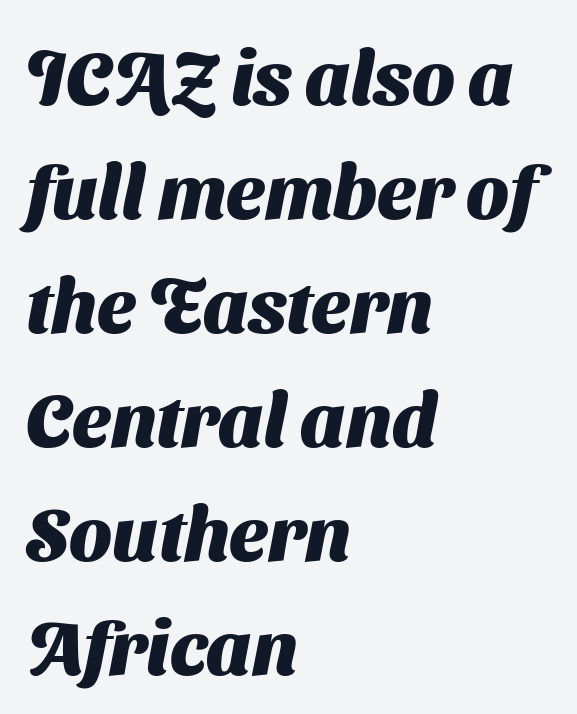
Descender tails drop into unmarked territory. The passage shown is emphatically bold. Horizontal alignment here is leftward, the default for most running prose. Here the designer chose a conventional face with non-uniform glyph widths.
